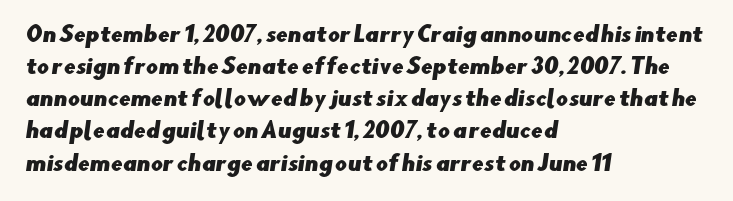
This block has exactly the height ordinary leading produces. Line beginnings align vertically; line endings do not. Descenders are the only things crossing below the line. Nothing unusual about the tracking: characters are spaced as the font intends.
